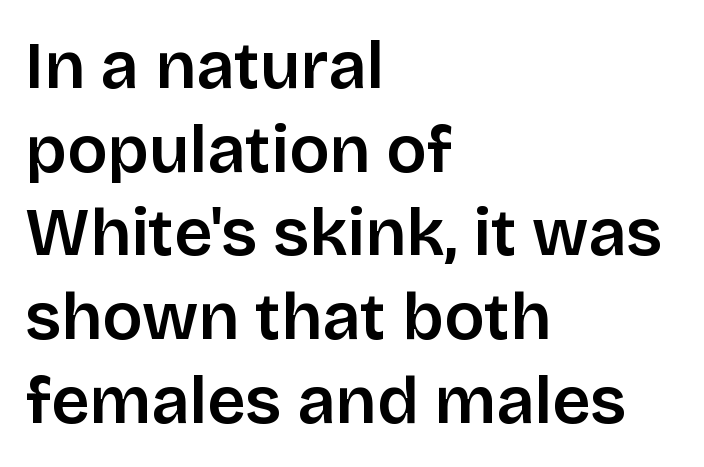
{"serif": "no", "italic": "no", "width": "normal", "stroke_contrast": "low", "x_height": "large", "monospaced": "no", "underline": "no", "align": "left", "line_spacing": "normal", "line_spacing_ratio": 1.25, "letter_spacing": "normal", "letter_spacing_em": 0.0, "glyph_px": 67}
